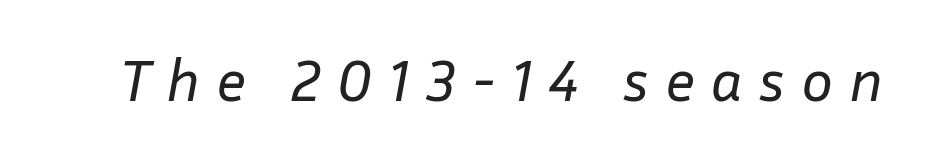
Q: Is the text bold? A: No.
Q: Is the text italic (slanted)? A: Yes, it leans right by about 10 degrees.
Q: Is the text underlined? A: No.
Q: Is the spacing between letters normal or unusually wide? A: Unusually wide.
Q: Width (condensed, normal, or wide)? A: Normal.
Q: Stroke contrast? A: Low.
Q: x-height? A: Medium.
Q: Monospaced? A: No.
